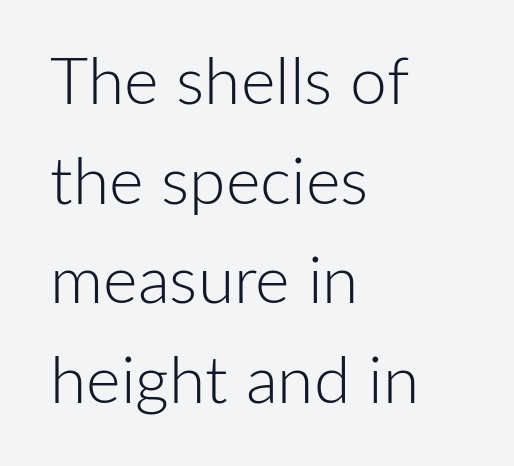
Just letters on the line, the space beneath them empty. Left-aligned paragraph, ragged on the right. The face looks like a standard text weight, possibly lighter. Here the glyphs are tracked normally, forming tight word shapes. The space between consecutive lines is moderate. Spacing verdict: proportional, widths tailored to each character.
